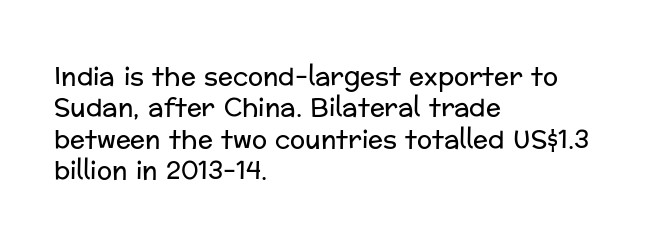
Q: Is the text bold? A: No.
Q: Is the text italic (slanted)? A: No, it is upright.
Q: Is the text underlined? A: No.
Q: How is the paragraph aligned? A: Left-aligned.
Q: Is the spacing between letters normal or unusually wide? A: Normal.
Q: Is the spacing between lines tight, normal or loose? A: Normal.
